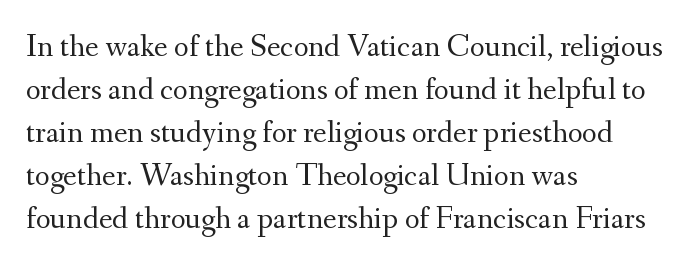
Q: Is the text bold? A: No.
Q: Is the text italic (slanted)? A: No, it is upright.
Q: Is the typeface a serif or a sans-serif typeface? A: Serif.
Q: Is the text underlined? A: No.
Q: How is the paragraph aligned? A: Left-aligned.
Q: Is the spacing between letters normal or unusually wide? A: Normal.
Q: Is the spacing between lines tight, normal or loose? A: Normal.
Q: Width (condensed, normal, or wide)? A: Normal.
Q: Stroke contrast? A: Medium.
Q: x-height? A: Small.
Q: Monospaced? A: No.
